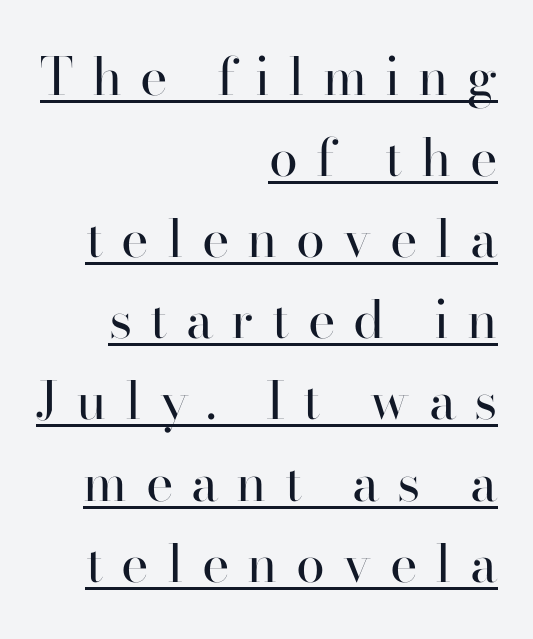
Q: Is the text bold? A: No.
Q: Is the text italic (slanted)? A: No, it is upright.
Q: Is the typeface a serif or a sans-serif typeface? A: Serif.
Q: Is the text underlined? A: Yes.
Q: How is the paragraph aligned? A: Right-aligned.
Q: Is the spacing between letters normal or unusually wide? A: Unusually wide.
Q: Is the spacing between lines tight, normal or loose? A: Normal.
Q: Width (condensed, normal, or wide)? A: Normal.
Q: Stroke contrast? A: High.
Q: x-height? A: Small.
Q: Monospaced? A: No.
